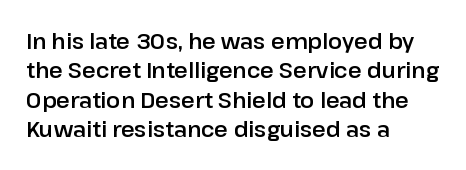
If you drew a ruler down the left edge, every line would touch it. The foot of each line stays bare and open. What's the leading like? Ordinary, nothing unusual. The axis of the letterforms is exactly vertical. Observe the ordinary spacing: letters are neighbours, not strangers.
